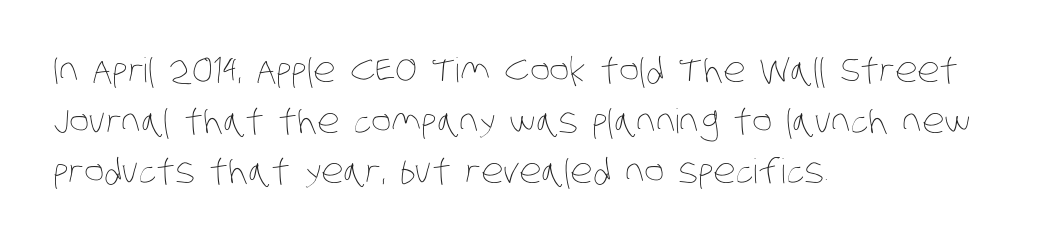
Q: Is the text bold? A: No.
Q: Is the text underlined? A: No.
Q: How is the paragraph aligned? A: Left-aligned.
Q: Is the spacing between letters normal or unusually wide? A: Normal.
Q: Is the spacing between lines tight, normal or loose? A: Normal.
Q: Width (condensed, normal, or wide)? A: Condensed.
Q: Stroke contrast? A: Low.
Q: x-height? A: Large.
Q: Monospaced? A: No.
